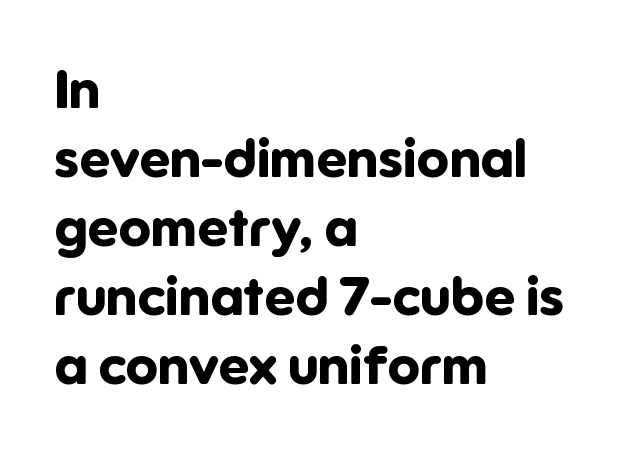
{"serif": "no", "italic": "no", "bold": "yes", "weight": "bold", "width": "normal", "stroke_contrast": "low", "x_height": "medium", "monospaced": "no", "underline": "no", "align": "left", "line_spacing": "normal", "line_spacing_ratio": 1.28, "letter_spacing": "normal", "letter_spacing_em": 0.0, "glyph_px": 54}
